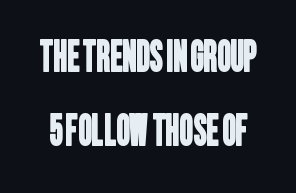
Are there feet on the stems? There aren't — it's a sans. Only glyphs here, with clear space below each row. A typesetter would call this zero additional tracking. Think of a printed novel: that variable character pitch is what you see here.
